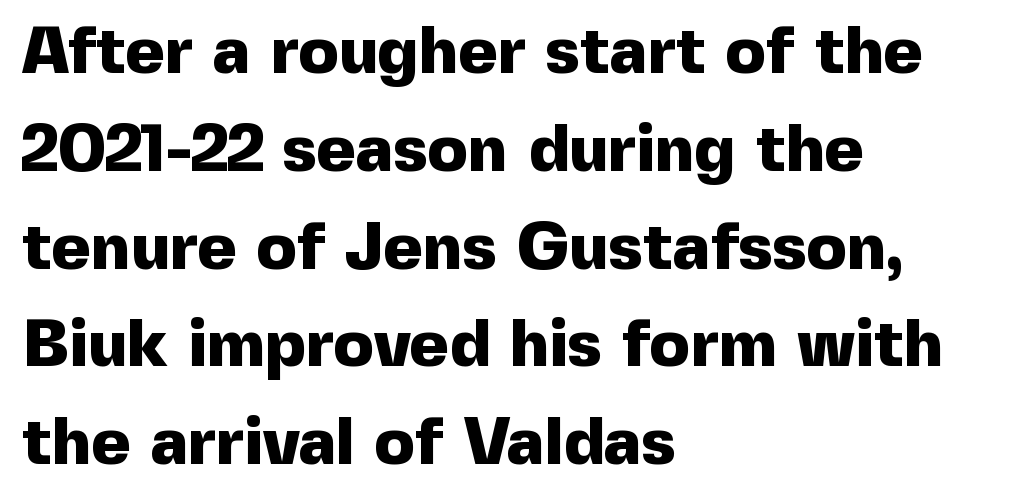
Each new line begins a customary step beneath the previous one. Looks like regular typesetting: each glyph gets only the width it needs. The horizontal fit of the characters is conventional and even. Unlike a traditional serif, this face leaves its strokes unadorned.
